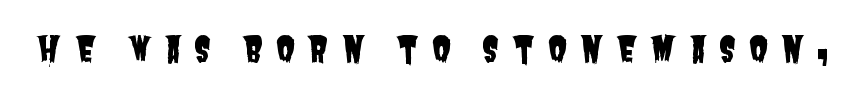
Q: Is the typeface a serif or a sans-serif typeface? A: Sans-serif.
Q: Is the text underlined? A: No.
Q: Is the spacing between letters normal or unusually wide? A: Unusually wide.
Q: Width (condensed, normal, or wide)? A: Condensed.
Q: Stroke contrast? A: Low.
Q: x-height? A: Large.
Q: Monospaced? A: No.
